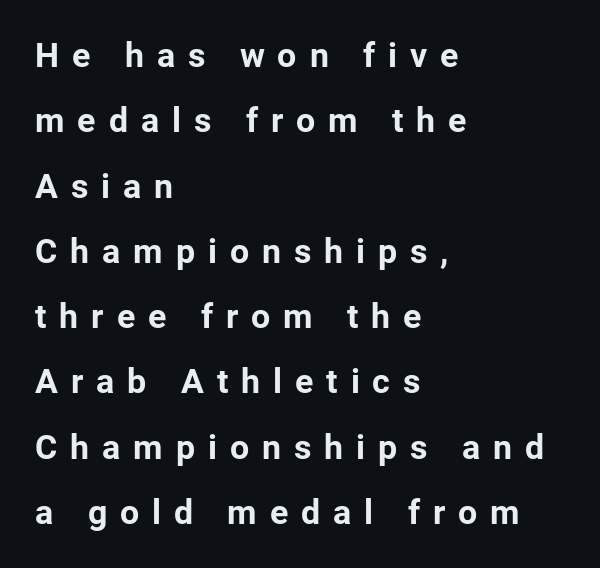
Q: Is the text bold? A: Yes.
Q: Is the text italic (slanted)? A: No, it is upright.
Q: Is the typeface a serif or a sans-serif typeface? A: Sans-serif.
Q: Is the text underlined? A: No.
Q: How is the paragraph aligned? A: Left-aligned.
Q: Is the spacing between letters normal or unusually wide? A: Unusually wide.
Q: Is the spacing between lines tight, normal or loose? A: Loose.
Q: Width (condensed, normal, or wide)? A: Normal.
Q: Stroke contrast? A: Low.
Q: x-height? A: Medium.
Q: Monospaced? A: No.
